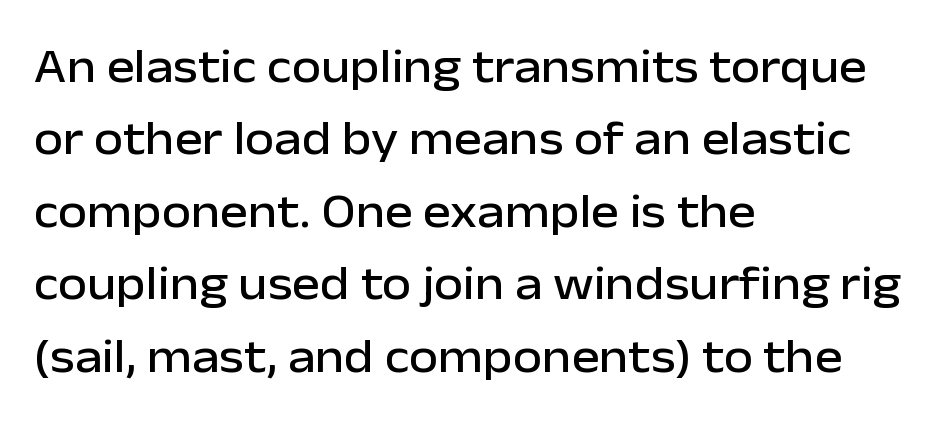
{"serif": "no", "italic": "no", "width": "normal", "stroke_contrast": "low", "x_height": "medium", "monospaced": "no", "underline": "no", "align": "left", "line_spacing": "normal", "line_spacing_ratio": 1.54, "letter_spacing": "normal", "letter_spacing_em": 0.0, "glyph_px": 47}
